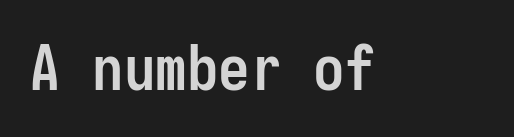
The image shows 63 px semibold, condensed sans-serif type, upright, monospaced; set normal letter spacing, not underlined; low stroke contrast and a medium x-height.
